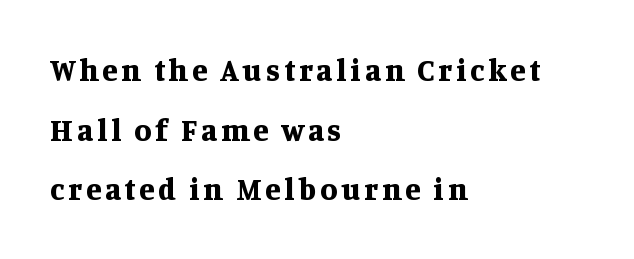
{"serif": "yes", "italic": "no", "bold": "yes", "weight": "bold", "width": "normal", "stroke_contrast": "medium", "x_height": "large", "monospaced": "no", "underline": "no", "align": "left", "line_spacing": "loose", "line_spacing_ratio": 1.92, "glyph_px": 31}
